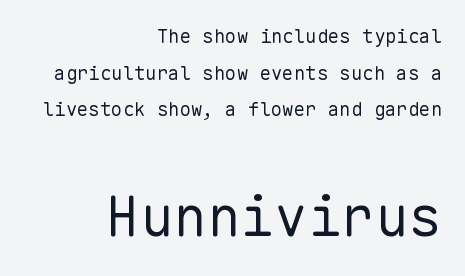
{"serif": "no", "italic": "no", "bold": "no", "weight": "regular", "width": "normal", "stroke_contrast": "low", "x_height": "medium", "monospaced": "yes", "underline": "no", "align": "right", "line_spacing": "loose", "line_spacing_ratio": 1.93, "letter_spacing": "normal", "letter_spacing_em": 0.0, "larger_block": "second", "size_ratio": 2.95, "glyph_px": 56}
